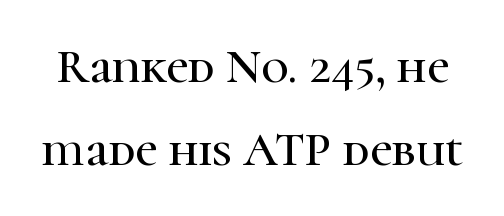
Q: Is the text italic (slanted)? A: No, it is upright.
Q: Is the typeface a serif or a sans-serif typeface? A: Serif.
Q: Is the text underlined? A: No.
Q: Is the spacing between letters normal or unusually wide? A: Normal.
Q: Width (condensed, normal, or wide)? A: Normal.
Q: Stroke contrast? A: High.
Q: x-height? A: Medium.
Q: Monospaced? A: No.
